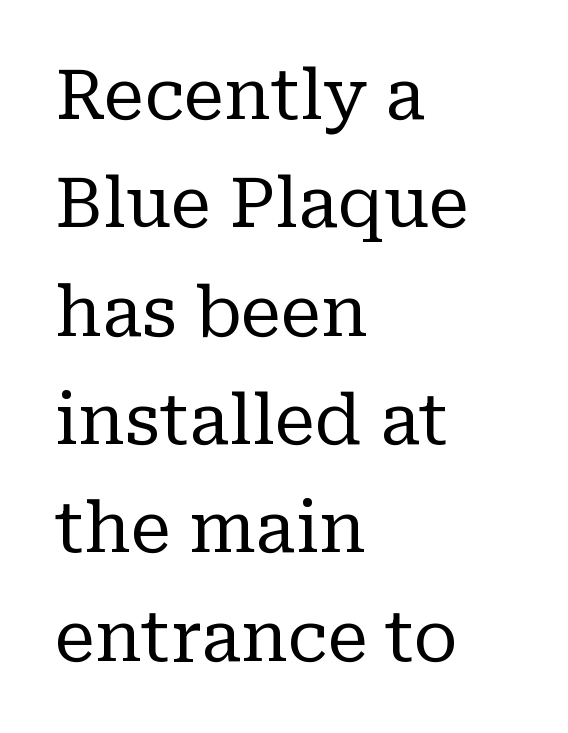
How would I describe the line gaps? Plain and ordinary. Type without underlining. Every character sits straight up, as roman type does. In terms of letterform style, serifs are clearly present.
